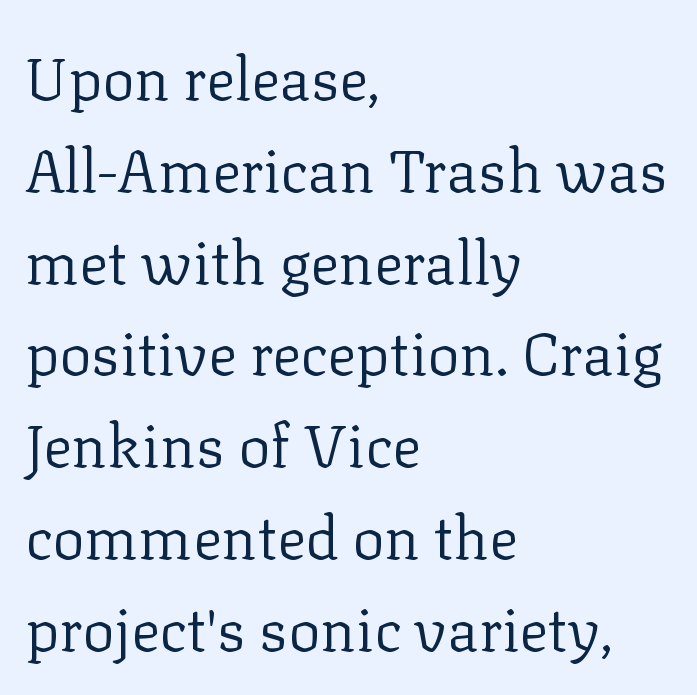
{"serif": "yes", "italic": "no", "bold": "no", "weight": "regular", "width": "normal", "stroke_contrast": "low", "x_height": "medium", "monospaced": "no", "underline": "no", "align": "left", "line_spacing": "normal", "line_spacing_ratio": 1.53, "letter_spacing": "normal", "letter_spacing_em": 0.0, "glyph_px": 60}
